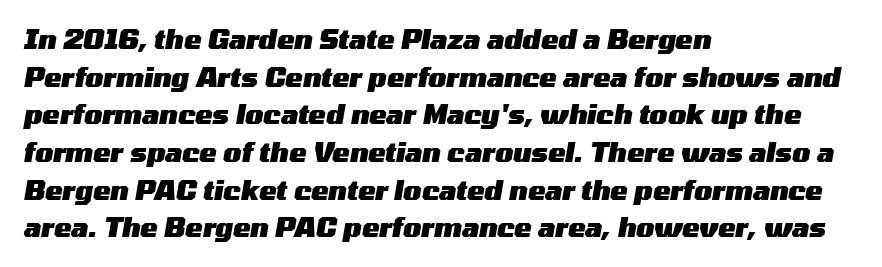
{"italic": "yes", "lean": "right", "slant_degrees": 10, "bold": "yes", "underline": "no", "align": "left", "line_spacing": "normal", "line_spacing_ratio": 1.45, "letter_spacing": "normal", "letter_spacing_em": 0.0, "glyph_px": 26}
